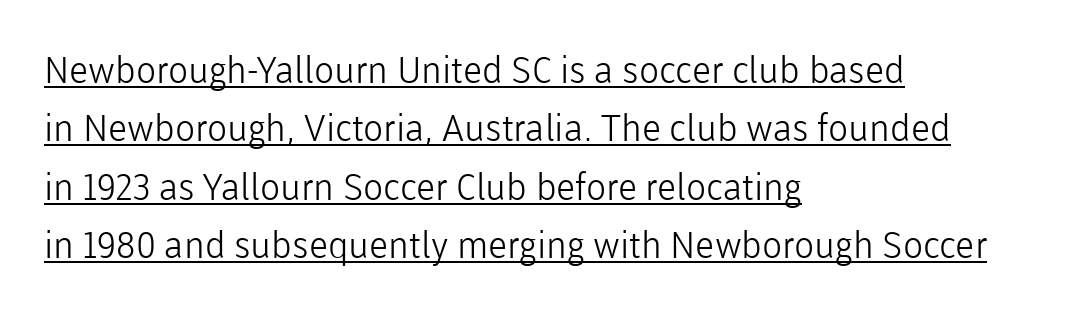
Q: Is the text bold? A: No.
Q: Is the text italic (slanted)? A: No, it is upright.
Q: Is the typeface a serif or a sans-serif typeface? A: Sans-serif.
Q: Is the text underlined? A: Yes.
Q: How is the paragraph aligned? A: Left-aligned.
Q: Is the spacing between letters normal or unusually wide? A: Normal.
Q: Is the spacing between lines tight, normal or loose? A: Normal.
Q: Width (condensed, normal, or wide)? A: Normal.
Q: Stroke contrast? A: Low.
Q: x-height? A: Medium.
Q: Monospaced? A: No.
